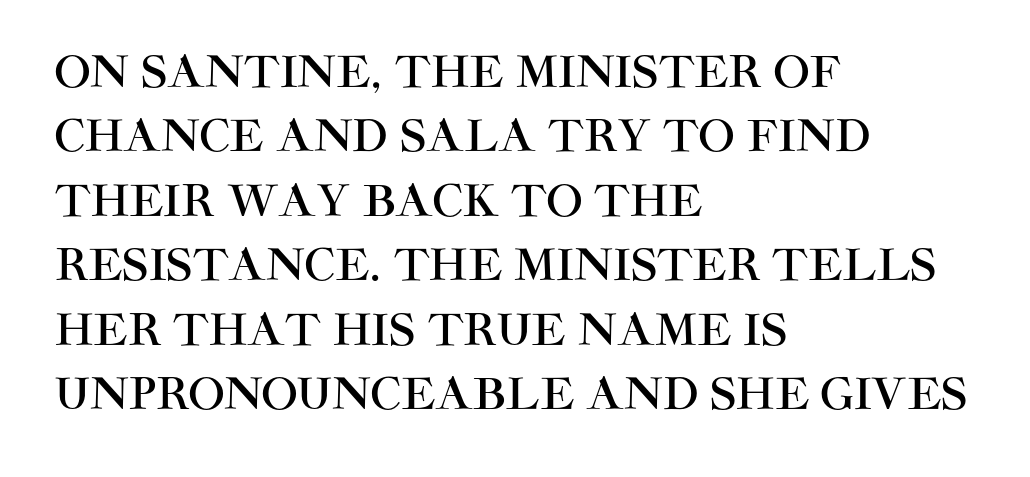
A typesetter would mark this as roman, not italic. The glyphs are unaccompanied by any horizontal stroke below them. The letters advance in unequal steps, a hallmark of proportional type. Each new line begins a customary step beneath the previous one. The letterforms sit shoulder to shoulder at normal distance. The lines in this sample share a left origin and differ only in where they stop.
